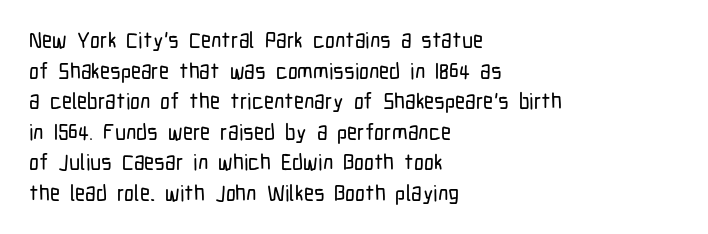
The image shows 22 px text type, upright; set left-aligned, normal line spacing (1.39x), normal letter spacing, not underlined.
